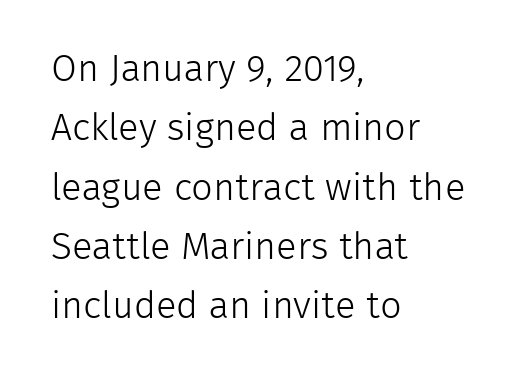
Q: Is the text bold? A: No.
Q: Is the text italic (slanted)? A: No, it is upright.
Q: Is the typeface a serif or a sans-serif typeface? A: Sans-serif.
Q: Is the text underlined? A: No.
Q: How is the paragraph aligned? A: Left-aligned.
Q: Is the spacing between letters normal or unusually wide? A: Normal.
Q: Is the spacing between lines tight, normal or loose? A: Normal.
Q: Width (condensed, normal, or wide)? A: Normal.
Q: Stroke contrast? A: Low.
Q: x-height? A: Medium.
Q: Monospaced? A: No.
